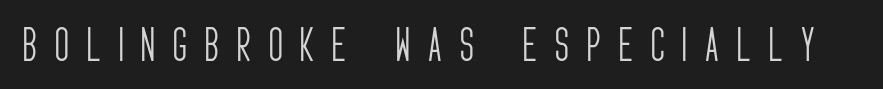
Q: Is the text bold? A: No.
Q: Is the text italic (slanted)? A: No, it is upright.
Q: Is the typeface a serif or a sans-serif typeface? A: Sans-serif.
Q: Is the text underlined? A: No.
Q: Is the spacing between letters normal or unusually wide? A: Unusually wide.
Q: Width (condensed, normal, or wide)? A: Condensed.
Q: Stroke contrast? A: Low.
Q: x-height? A: Large.
Q: Monospaced? A: No.
